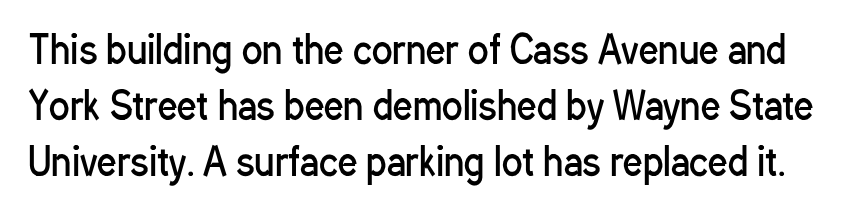
Classification — sans serif. Upright lettering throughout. The block of text has a typical density, with ordinary space between rows. Does extra space separate the letters? No, they use regular spacing. Is this a fixed-width face? No — the glyphs have proportional, varying widths.
